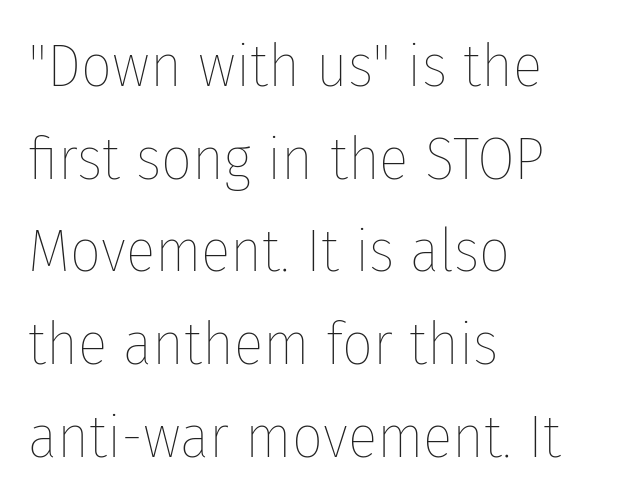
Q: Is the text bold? A: No.
Q: Is the text italic (slanted)? A: No, it is upright.
Q: Is the text underlined? A: No.
Q: How is the paragraph aligned? A: Left-aligned.
Q: Is the spacing between letters normal or unusually wide? A: Normal.
Q: Is the spacing between lines tight, normal or loose? A: Normal.
Q: Width (condensed, normal, or wide)? A: Condensed.
Q: Stroke contrast? A: Low.
Q: x-height? A: Medium.
Q: Monospaced? A: No.
